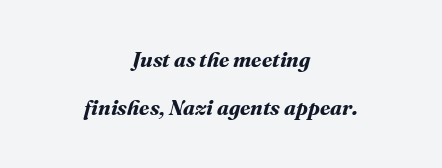
Q: Is the text bold? A: Yes.
Q: Is the text underlined? A: No.
Q: How is the paragraph aligned? A: Centered.
Q: Is the spacing between letters normal or unusually wide? A: Normal.
Q: Is the spacing between lines tight, normal or loose? A: Loose.
